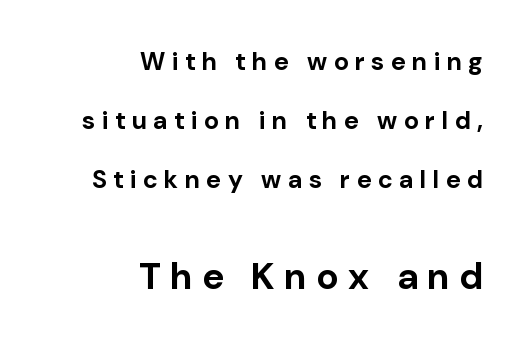
This is the regular roman posture of the typeface. Caption: multi-line text, flush right, ragged left. The rendering enlarges the type as you move from the upper chunk to the lower. The passage shown is typed in a proportional face where columns would drift. What kind of face is this? One without serifs — a sans. Leading is clearly above the norm, producing a sparse column.
